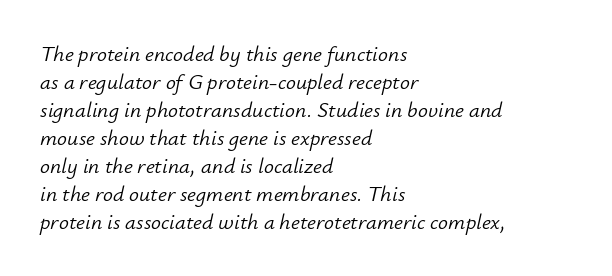
Q: Is the text bold? A: No.
Q: Is the text italic (slanted)? A: Yes, it leans right by about 12 degrees.
Q: Is the text underlined? A: No.
Q: How is the paragraph aligned? A: Left-aligned.
Q: Is the spacing between letters normal or unusually wide? A: Normal.
Q: Is the spacing between lines tight, normal or loose? A: Normal.
